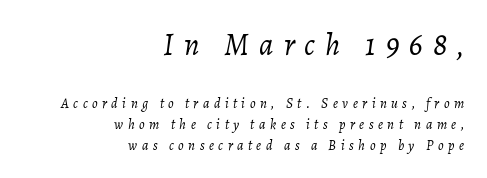
Observe the wide spacing: letters keep a clear distance from each other. Has an underline been added? It has not. Which margin do the lines hug? The right one — the left edge is uneven. Looking at the ascenders, they clearly lean.
